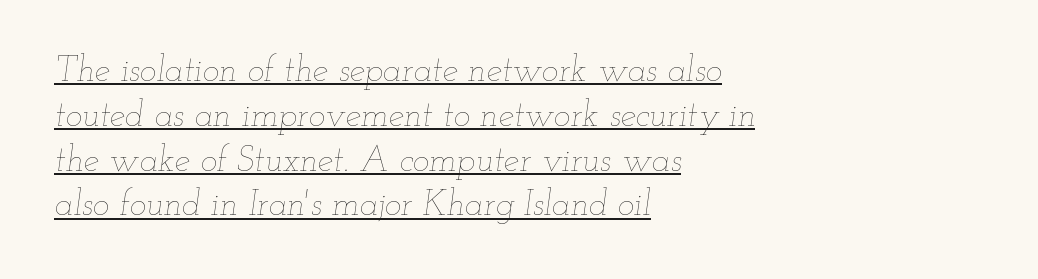
{"italic": "yes", "lean": "right", "slant_degrees": 12, "bold": "no", "weight": "thin", "width": "wide", "stroke_contrast": "low", "x_height": "small", "monospaced": "no", "underline": "yes", "align": "left", "line_spacing": "normal", "line_spacing_ratio": 1.28, "letter_spacing": "normal", "letter_spacing_em": 0.0, "glyph_px": 35}
